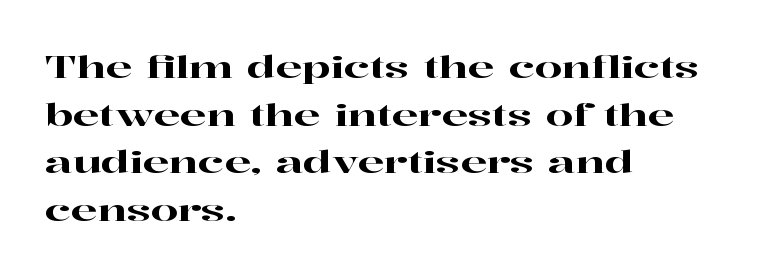
The image shows 31 px wide serif type, upright; set left-aligned, normal line spacing (1.54x), normal letter spacing, not underlined; high stroke contrast and a medium x-height.
